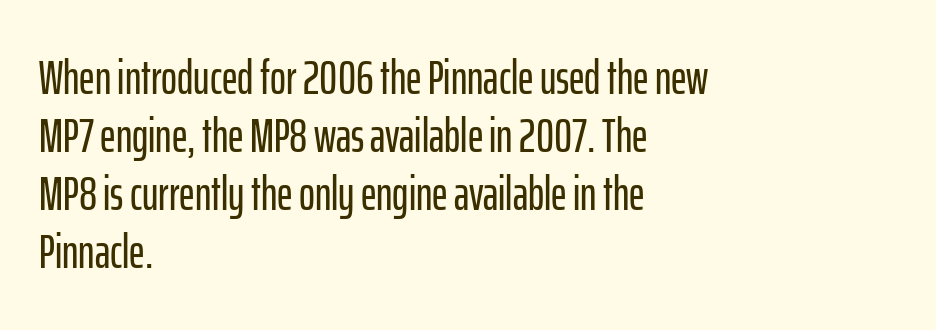
The image shows 48 px condensed sans-serif type, upright; set left-aligned, line spacing 1.21x, normal letter spacing, not underlined; low stroke contrast and a medium x-height.
